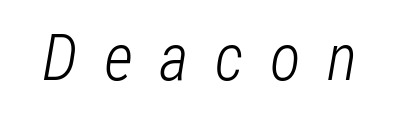
The image shows 64 px light, condensed type, italic (leaning right); set unusually wide letter spacing (+0.41 em), not underlined; low stroke contrast and a medium x-height.
